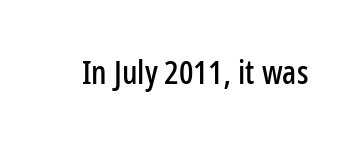
The image shows 33 px condensed sans-serif type, upright; set normal letter spacing, not underlined; low stroke contrast and a medium x-height.
